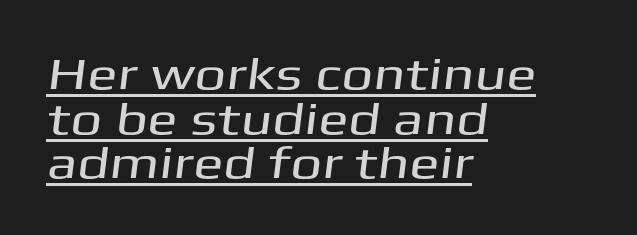
The image shows 45 px wide sans-serif type; set left-aligned, tight line spacing (0.99x), normal letter spacing, underlined; medium stroke contrast and a medium x-height.
